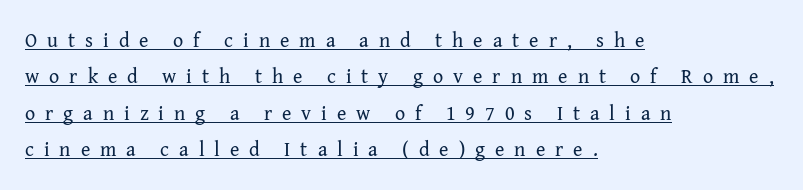
The image shows 20 px text type, upright; set left-aligned, line spacing 1.82x, unusually wide letter spacing (+0.5 em), underlined.
